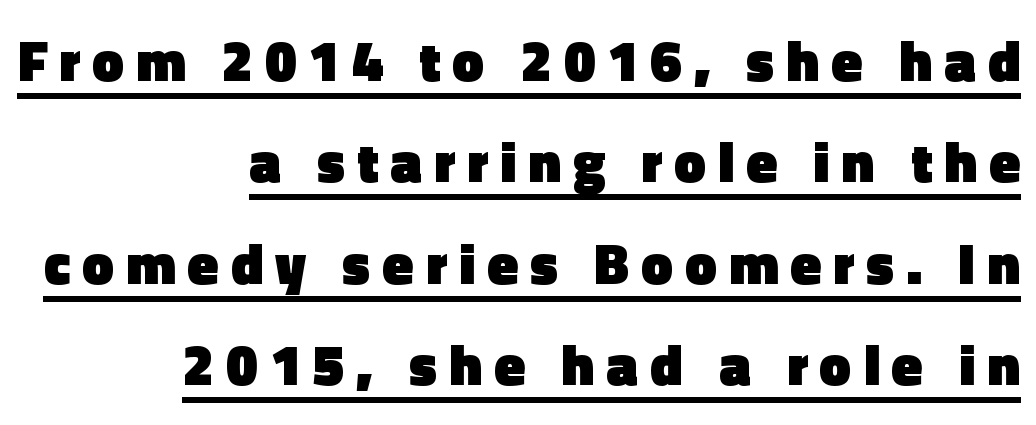
{"serif": "no", "italic": "no", "bold": "yes", "weight": "heavy", "width": "normal", "x_height": "medium", "monospaced": "no", "underline": "yes", "align": "right", "line_spacing_ratio": 1.78, "letter_spacing": "wide", "letter_spacing_em": 0.21, "glyph_px": 57}
